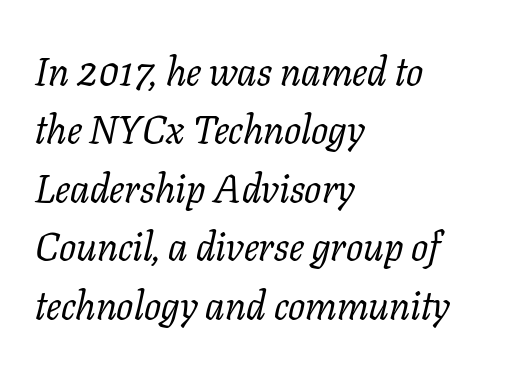
Q: Is the text bold? A: No.
Q: Is the text italic (slanted)? A: Yes, it leans right by about 11 degrees.
Q: Is the typeface a serif or a sans-serif typeface? A: Serif.
Q: Is the text underlined? A: No.
Q: How is the paragraph aligned? A: Left-aligned.
Q: Is the spacing between letters normal or unusually wide? A: Normal.
Q: Is the spacing between lines tight, normal or loose? A: Normal.
Q: Width (condensed, normal, or wide)? A: Normal.
Q: Stroke contrast? A: Low.
Q: x-height? A: Medium.
Q: Monospaced? A: No.
